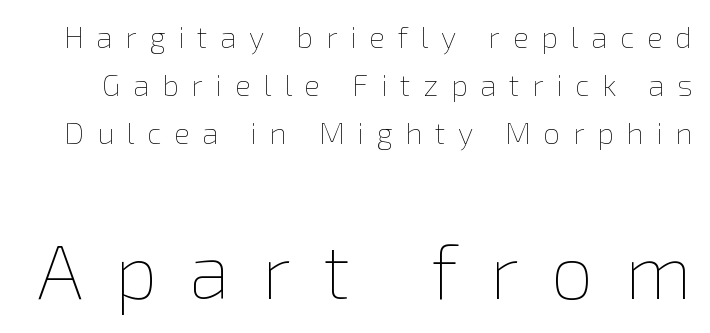
The image shows 76 px thin type, upright; set normal line spacing (1.6x), unusually wide letter spacing (+0.42 em), not underlined; the second (bottom) block is 2.53x larger; a medium x-height.
